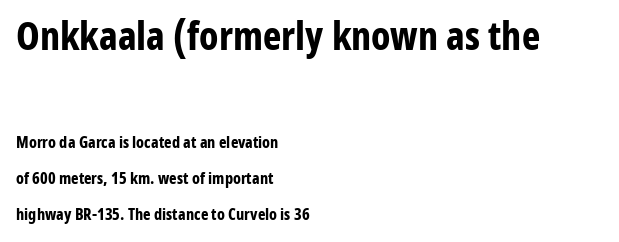
{"serif": "no", "italic": "no", "bold": "yes", "weight": "bold", "width": "condensed", "stroke_contrast": "low", "x_height": "medium", "monospaced": "no", "underline": "no", "align": "left", "line_spacing": "loose", "line_spacing_ratio": 2.23, "letter_spacing": "normal", "letter_spacing_em": 0.0, "larger_block": "first", "size_ratio": 2.44, "glyph_px": 39}
